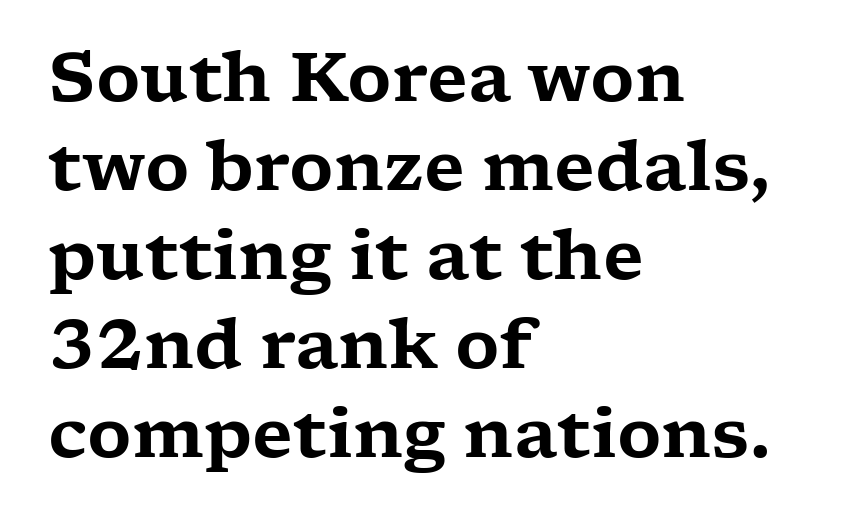
You could call the tracking neutral — neither tight nor loose. Lines of text with bare space underneath. Every row of glyphs begins at an identical x-position on the left. Examine the stroke ends and you'll spot serifs. Unlike italic type, these characters show no tilt at all. Students, observe: this is what conventionally led text looks like.
